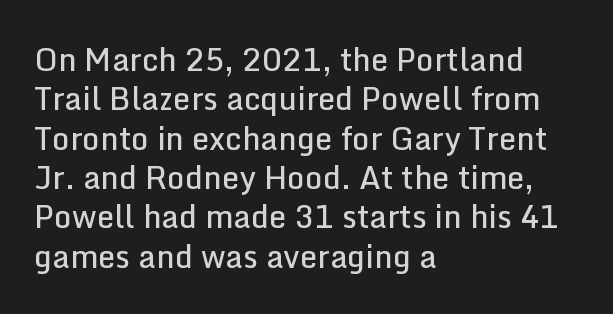
The image shows 31 px semibold sans-serif type, upright; set left-aligned, normal line spacing (1.27x), normal letter spacing, not underlined; low stroke contrast and a medium x-height.
